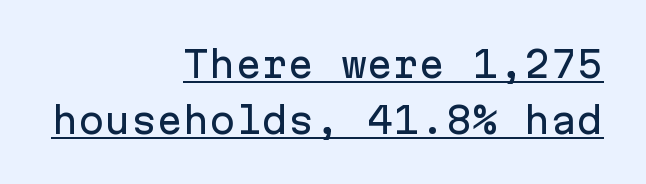
The image shows 35 px sans-serif type, upright, monospaced; set right-aligned, normal line spacing (1.59x), normal letter spacing, underlined; low stroke contrast and a medium x-height.
